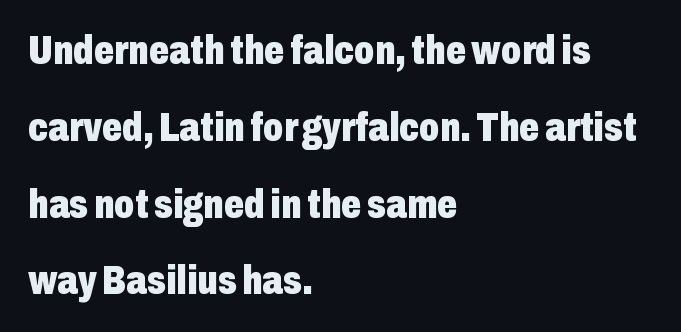
{"serif": "no", "italic": "no", "bold": "yes", "weight": "heavy", "width": "condensed", "stroke_contrast": "low", "x_height": "medium", "monospaced": "no", "underline": "no", "align": "left", "line_spacing": "loose", "line_spacing_ratio": 1.92, "letter_spacing": "normal", "letter_spacing_em": 0.0, "glyph_px": 40}
